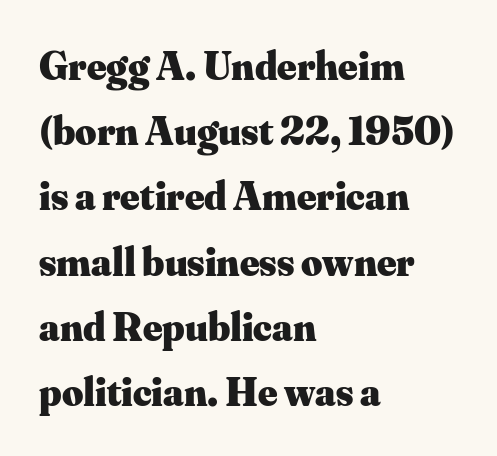
Q: Is the text bold? A: Yes.
Q: Is the text italic (slanted)? A: No, it is upright.
Q: Is the typeface a serif or a sans-serif typeface? A: Serif.
Q: Is the text underlined? A: No.
Q: How is the paragraph aligned? A: Left-aligned.
Q: Is the spacing between letters normal or unusually wide? A: Normal.
Q: Is the spacing between lines tight, normal or loose? A: Normal.
Q: Width (condensed, normal, or wide)? A: Normal.
Q: Stroke contrast? A: Medium.
Q: x-height? A: Small.
Q: Monospaced? A: No.
